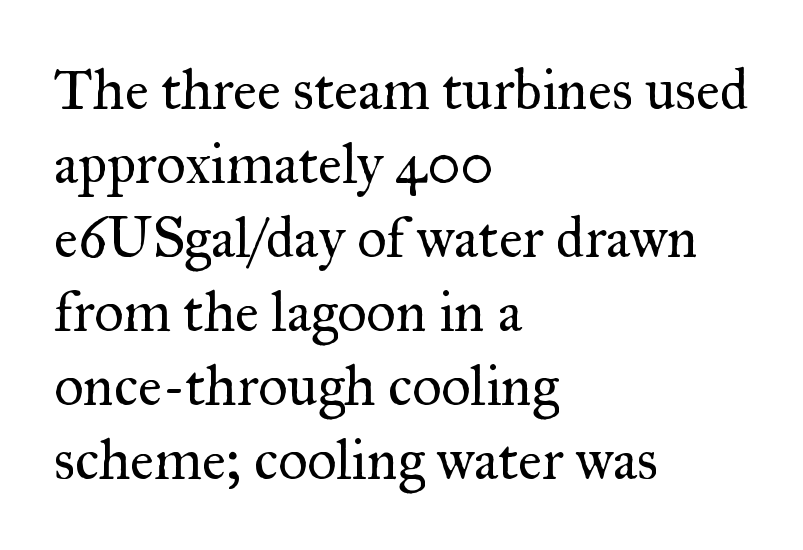
{"serif": "yes", "italic": "no", "bold": "no", "weight": "regular", "width": "normal", "stroke_contrast": "medium", "x_height": "small", "monospaced": "no", "underline": "no", "align": "left", "line_spacing": "normal", "line_spacing_ratio": 1.3, "letter_spacing": "normal", "letter_spacing_em": 0.0, "glyph_px": 57}
